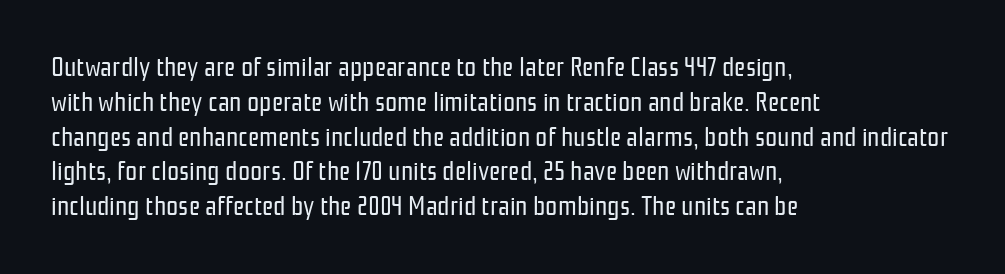
Q: Is the text bold? A: No.
Q: Is the text italic (slanted)? A: No, it is upright.
Q: Is the text underlined? A: No.
Q: How is the paragraph aligned? A: Left-aligned.
Q: Is the spacing between letters normal or unusually wide? A: Normal.
Q: Is the spacing between lines tight, normal or loose? A: Normal.
